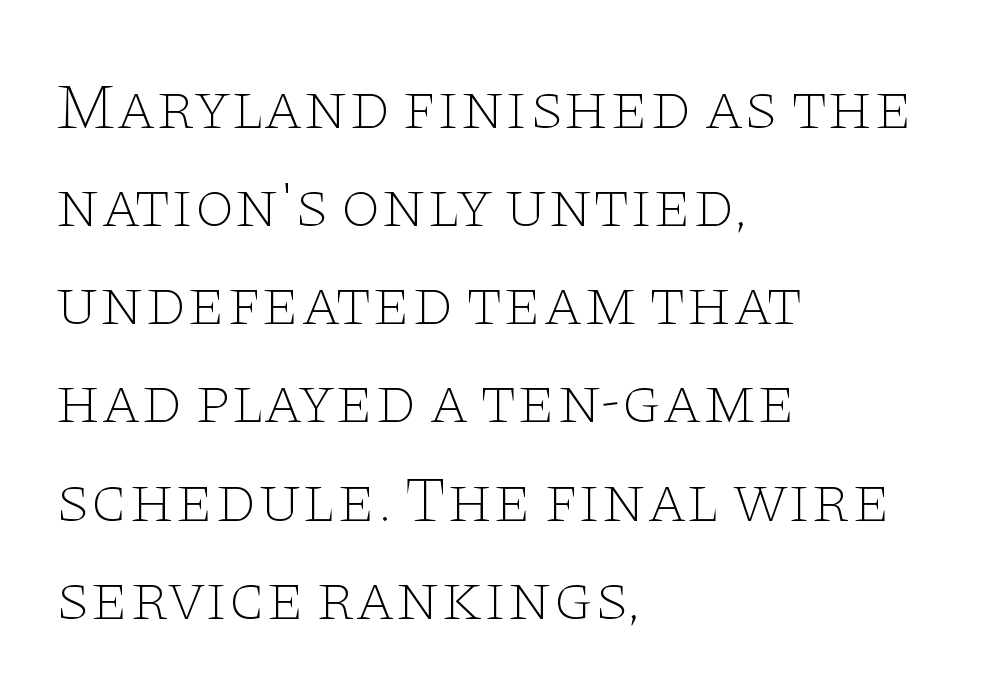
Q: Is the text bold? A: No.
Q: Is the text italic (slanted)? A: No, it is upright.
Q: Is the typeface a serif or a sans-serif typeface? A: Serif.
Q: Is the text underlined? A: No.
Q: How is the paragraph aligned? A: Left-aligned.
Q: Is the spacing between letters normal or unusually wide? A: Normal.
Q: Is the spacing between lines tight, normal or loose? A: Normal.
Q: Width (condensed, normal, or wide)? A: Wide.
Q: Stroke contrast? A: Low.
Q: x-height? A: Large.
Q: Monospaced? A: No.
